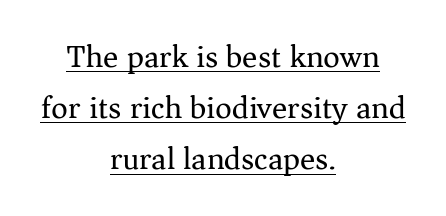
{"serif": "yes", "italic": "no", "bold": "no", "weight": "regular", "width": "normal", "stroke_contrast": "medium", "x_height": "medium", "monospaced": "no", "underline": "yes", "align": "center", "line_spacing": "normal", "line_spacing_ratio": 1.6, "letter_spacing": "normal", "letter_spacing_em": 0.0, "glyph_px": 32}
